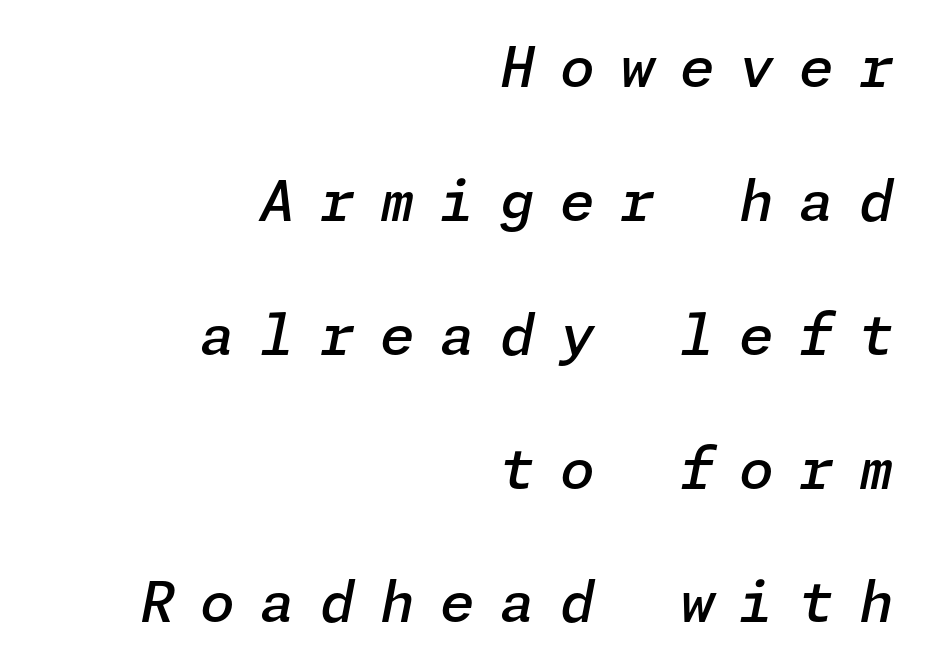
Q: Is the text bold? A: Semi-bold.
Q: Is the text italic (slanted)? A: Yes, it leans right by about 11 degrees.
Q: Is the text underlined? A: No.
Q: How is the paragraph aligned? A: Right-aligned.
Q: Is the spacing between letters normal or unusually wide? A: Unusually wide.
Q: Is the spacing between lines tight, normal or loose? A: Loose.
Q: Width (condensed, normal, or wide)? A: Normal.
Q: Stroke contrast? A: Low.
Q: x-height? A: Medium.
